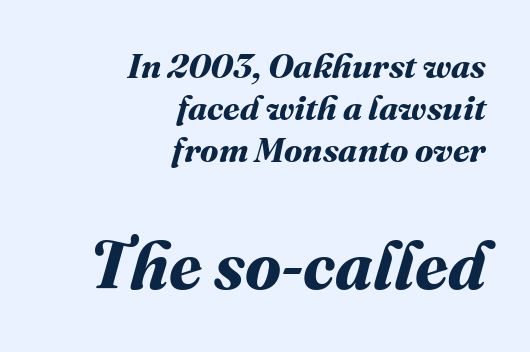
{"bold": "yes", "weight": "bold", "width": "normal", "stroke_contrast": "medium", "x_height": "medium", "monospaced": "no", "underline": "no", "align": "right", "line_spacing_ratio": 1.23, "letter_spacing": "normal", "letter_spacing_em": 0.0, "larger_block": "second", "size_ratio": 1.97, "glyph_px": 67}
